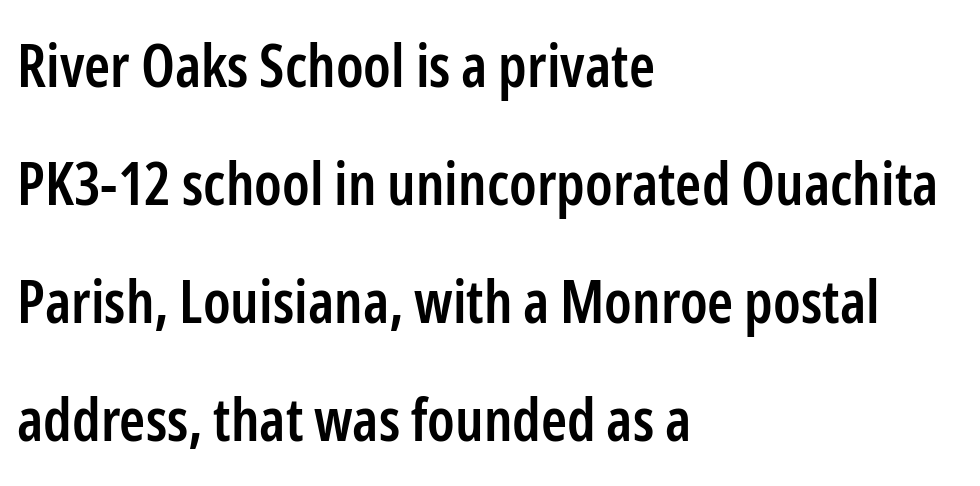
{"serif": "no", "italic": "no", "bold": "semi", "weight": "semibold", "width": "condensed", "stroke_contrast": "low", "x_height": "medium", "monospaced": "no", "underline": "no", "align": "left", "line_spacing": "loose", "line_spacing_ratio": 2.0, "letter_spacing": "normal", "letter_spacing_em": 0.0, "glyph_px": 59}
